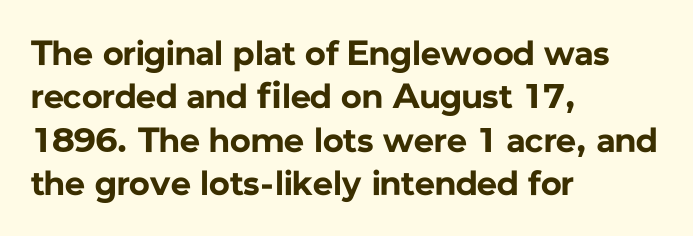
{"serif": "no", "italic": "no", "bold": "yes", "weight": "bold", "width": "normal", "stroke_contrast": "low", "x_height": "medium", "monospaced": "no", "underline": "no", "align": "left", "line_spacing_ratio": 1.24, "letter_spacing": "normal", "letter_spacing_em": 0.0, "glyph_px": 35}
